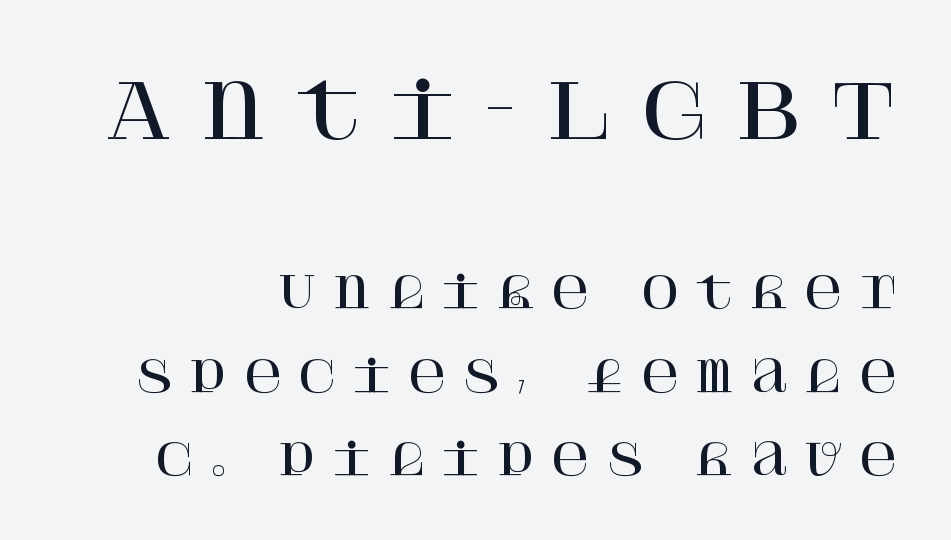
The image shows 75 px serif type, upright; set loose line spacing (1.94x), unusually wide letter spacing (+0.34 em), not underlined; the first (top) block is 1.74x larger; high stroke contrast and a large x-height.
